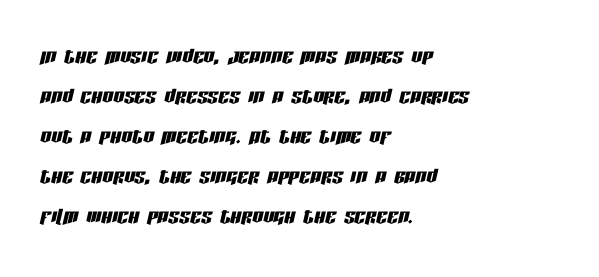
The image shows 27 px text type, italic (leaning right); set left-aligned, normal line spacing (1.48x), normal letter spacing, not underlined.
